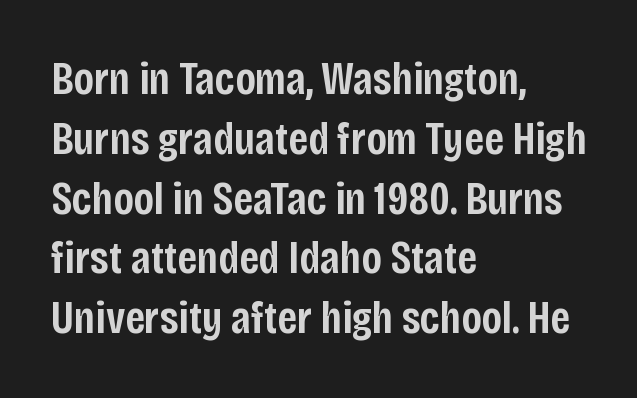
Set as a demibold, roughly 600 on the weight scale. Regarding serifs, this sample does without them. Do the characters align in a grid? No, the font is proportional. Every row of glyphs begins at an identical x-position on the left. The foot of each line stays bare and open.
